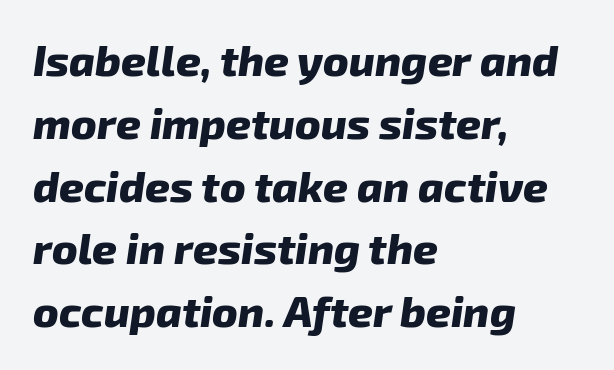
The image shows 43 px heavy type, italic (leaning right); set left-aligned, normal line spacing (1.46x), normal letter spacing, not underlined; low stroke contrast and a medium x-height.
